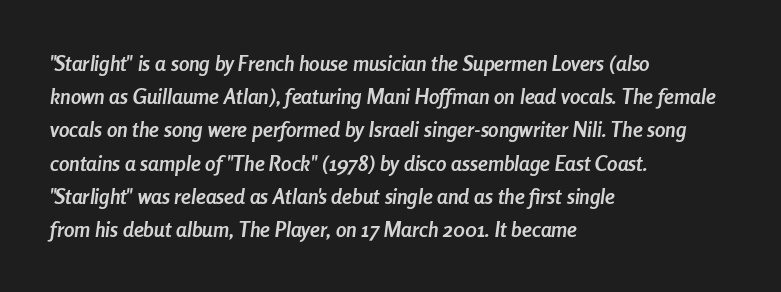
Leading: standard. Clear beneath every line of the passage. Heavy-handed strokes throughout: this text is bold. Each word holds together tightly as a unit, with standard inter-letter gaps. The specimen reads as italic at a glance.
